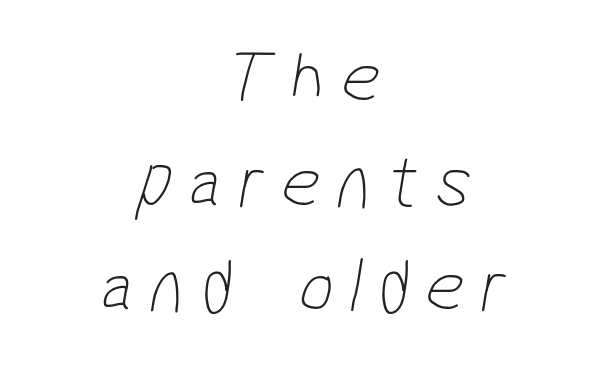
Q: Is the text bold? A: No.
Q: Is the typeface a serif or a sans-serif typeface? A: Sans-serif.
Q: Is the text underlined? A: No.
Q: How is the paragraph aligned? A: Centered.
Q: Is the spacing between letters normal or unusually wide? A: Unusually wide.
Q: Is the spacing between lines tight, normal or loose? A: Normal.
Q: Width (condensed, normal, or wide)? A: Condensed.
Q: Stroke contrast? A: Low.
Q: x-height? A: Medium.
Q: Monospaced? A: No.
